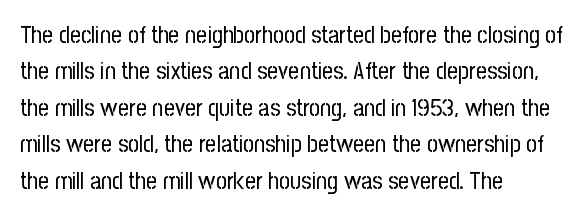
Q: Is the text bold? A: No.
Q: Is the text italic (slanted)? A: No, it is upright.
Q: Is the text underlined? A: No.
Q: How is the paragraph aligned? A: Left-aligned.
Q: Is the spacing between letters normal or unusually wide? A: Normal.
Q: Is the spacing between lines tight, normal or loose? A: Normal.
